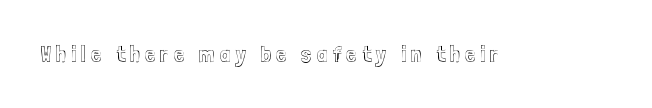
Q: Is the text italic (slanted)? A: No, it is upright.
Q: Is the text underlined? A: No.
Q: Is the spacing between letters normal or unusually wide? A: Unusually wide.
